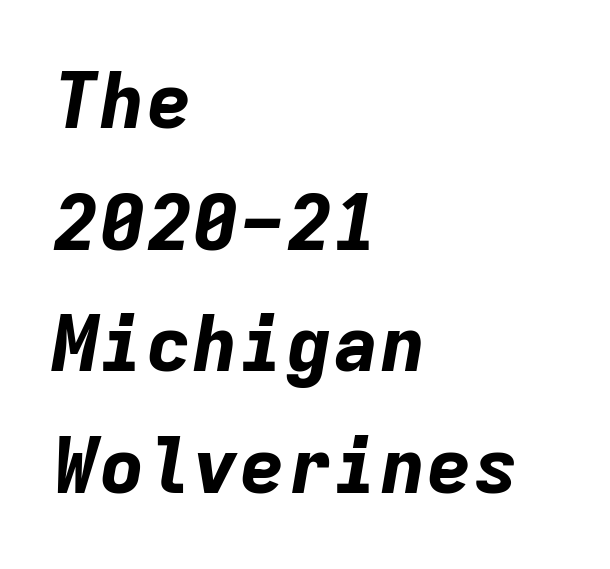
{"italic": "yes", "lean": "right", "slant_degrees": 9, "bold": "yes", "weight": "bold", "width": "normal", "stroke_contrast": "low", "x_height": "medium", "monospaced": "yes", "underline": "no", "align": "left", "line_spacing": "normal", "line_spacing_ratio": 1.56, "letter_spacing": "normal", "letter_spacing_em": 0.0, "glyph_px": 78}
